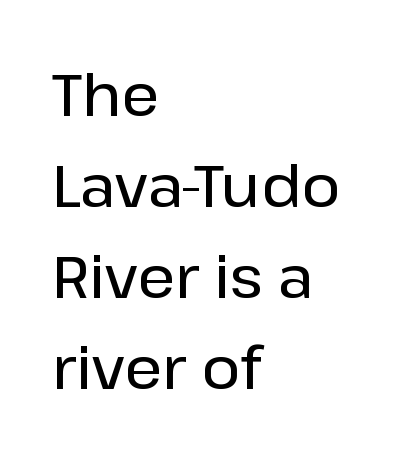
Q: Is the text italic (slanted)? A: No, it is upright.
Q: Is the typeface a serif or a sans-serif typeface? A: Sans-serif.
Q: Is the text underlined? A: No.
Q: How is the paragraph aligned? A: Left-aligned.
Q: Is the spacing between letters normal or unusually wide? A: Normal.
Q: Is the spacing between lines tight, normal or loose? A: Normal.
Q: Width (condensed, normal, or wide)? A: Normal.
Q: Stroke contrast? A: Low.
Q: x-height? A: Medium.
Q: Monospaced? A: No.
